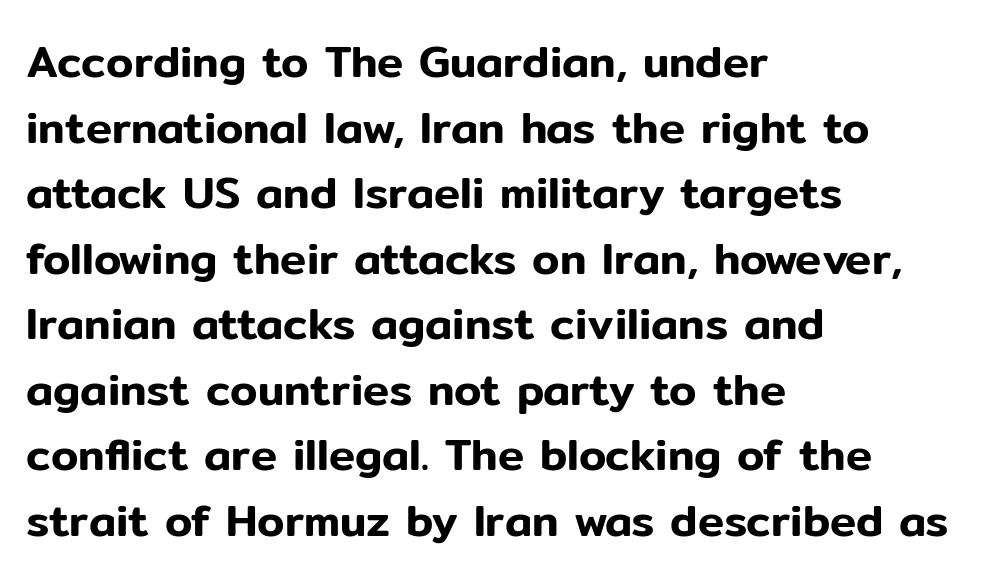
Q: Is the text italic (slanted)? A: No, it is upright.
Q: Is the typeface a serif or a sans-serif typeface? A: Sans-serif.
Q: Is the text underlined? A: No.
Q: How is the paragraph aligned? A: Left-aligned.
Q: Is the spacing between letters normal or unusually wide? A: Normal.
Q: Is the spacing between lines tight, normal or loose? A: Normal.
Q: Width (condensed, normal, or wide)? A: Normal.
Q: Stroke contrast? A: Low.
Q: x-height? A: Medium.
Q: Monospaced? A: No.
